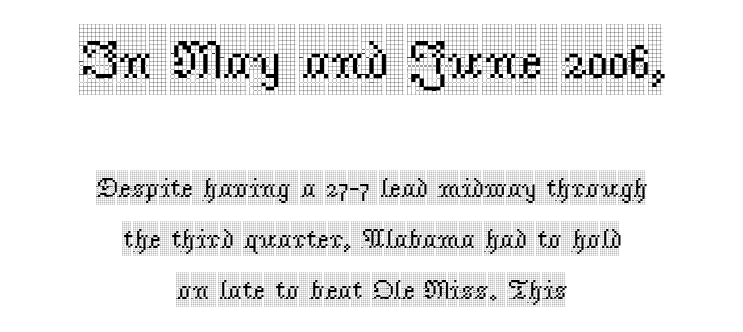
Q: Is the text italic (slanted)? A: No, it is upright.
Q: Is the typeface a serif or a sans-serif typeface? A: Serif.
Q: Is the text underlined? A: No.
Q: How is the paragraph aligned? A: Centered.
Q: Is the spacing between letters normal or unusually wide? A: Normal.
Q: Is the spacing between lines tight, normal or loose? A: Loose.
Q: Which block of text is set in a larger size, the first (top) or the second (bottom)? A: The first (top) one.
Q: Width (condensed, normal, or wide)? A: Condensed.
Q: x-height? A: Large.
Q: Monospaced? A: No.
